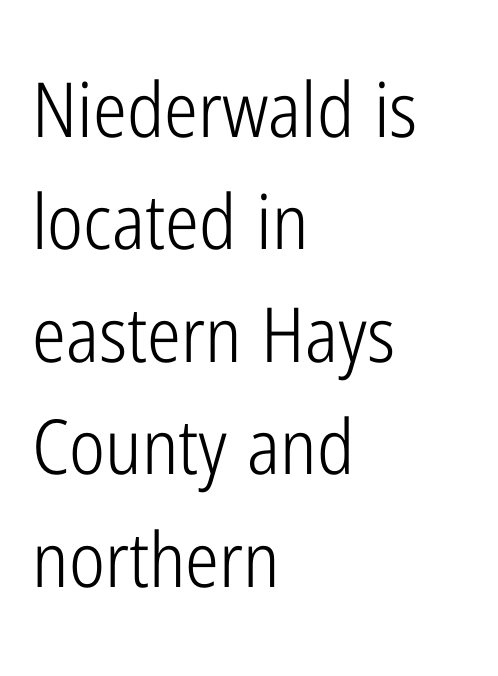
Proportional: the letters do not fall into vertical columns. Evenly set lines give the paragraph a standard silhouette. No extra tracking has been applied to these lines. Bold? No — there's no thickening of the strokes. The gap between lines stays unmarked.
